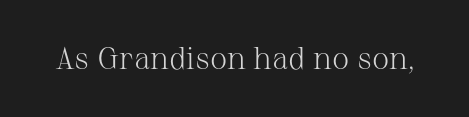
The image shows 31 px light serif type, upright; set normal letter spacing, not underlined; medium stroke contrast and a medium x-height.
